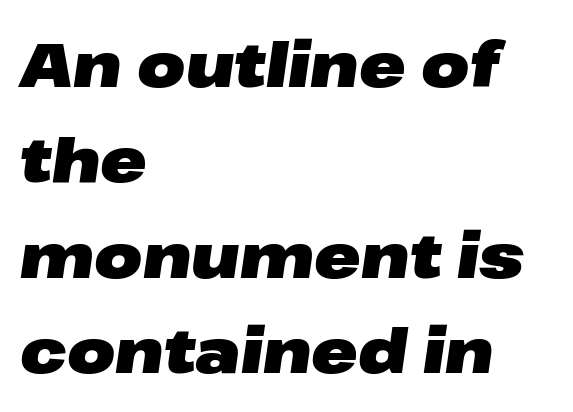
{"italic": "yes", "lean": "right", "slant_degrees": 8, "bold": "yes", "weight": "heavy", "width": "wide", "stroke_contrast": "low", "x_height": "medium", "monospaced": "no", "underline": "no", "align": "left", "line_spacing": "normal", "line_spacing_ratio": 1.54, "letter_spacing": "normal", "letter_spacing_em": 0.0, "glyph_px": 62}
